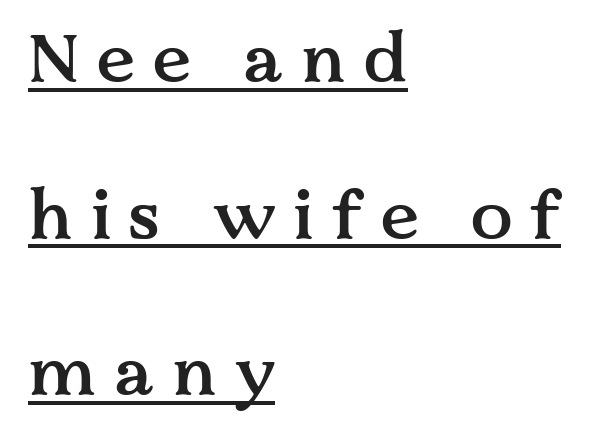
Is the letter spacing exaggerated? Yes — the characters are pushed far apart. Here the designer chose a conventional face with non-uniform glyph widths. Does the type have serifs? Yes, each stem ends in a small foot. Vertical strokes here are truly vertical. The rendering anchors every line to the left-hand side.
